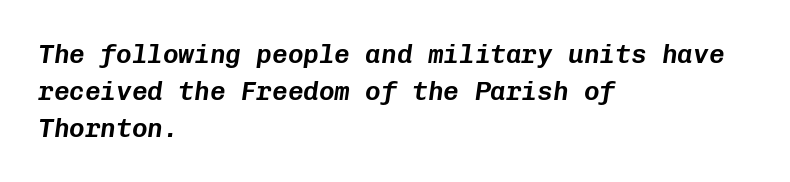
The image shows 26 px text type, italic (leaning right); set left-aligned, normal line spacing (1.42x), normal letter spacing, not underlined.
